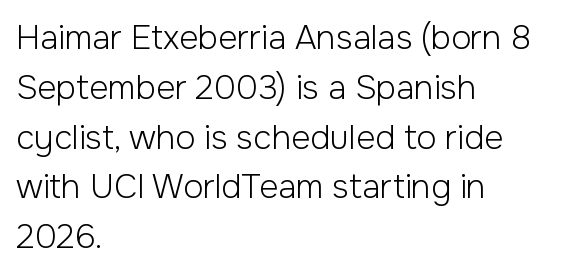
The image shows 33 px light sans-serif type, upright; set left-aligned, normal line spacing (1.51x), normal letter spacing, not underlined; low stroke contrast and a medium x-height.
